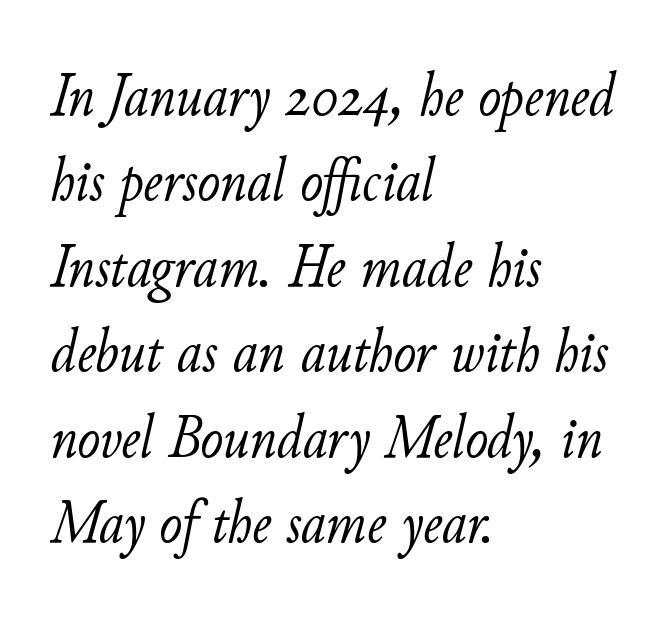
Q: Is the text bold? A: No.
Q: Is the text italic (slanted)? A: Yes, it leans right by about 11 degrees.
Q: Is the text underlined? A: No.
Q: How is the paragraph aligned? A: Left-aligned.
Q: Is the spacing between letters normal or unusually wide? A: Normal.
Q: Is the spacing between lines tight, normal or loose? A: Normal.
Q: Width (condensed, normal, or wide)? A: Normal.
Q: Stroke contrast? A: Low.
Q: x-height? A: Small.
Q: Monospaced? A: No.
